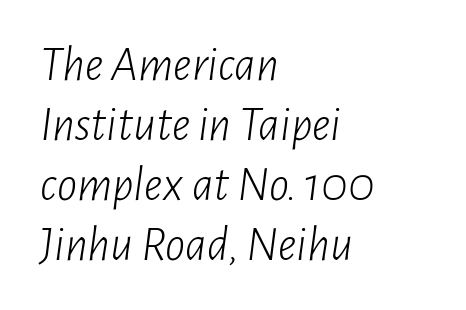
The image shows 50 px light, condensed type, italic (leaning right); set left-aligned, line spacing 1.2x, normal letter spacing, not underlined; low stroke contrast and a medium x-height.
